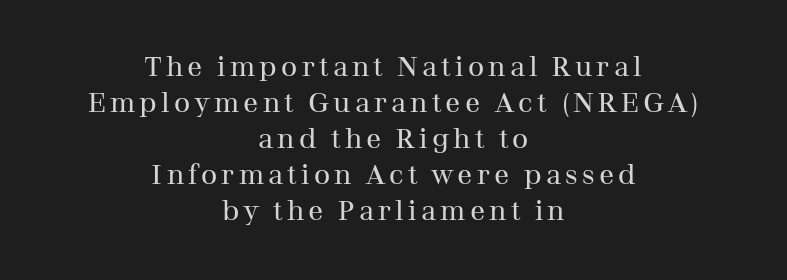
The image shows 28 px regular-weight serif type, upright; set centered, normal line spacing (1.29x), not underlined; medium stroke contrast and a medium x-height.
